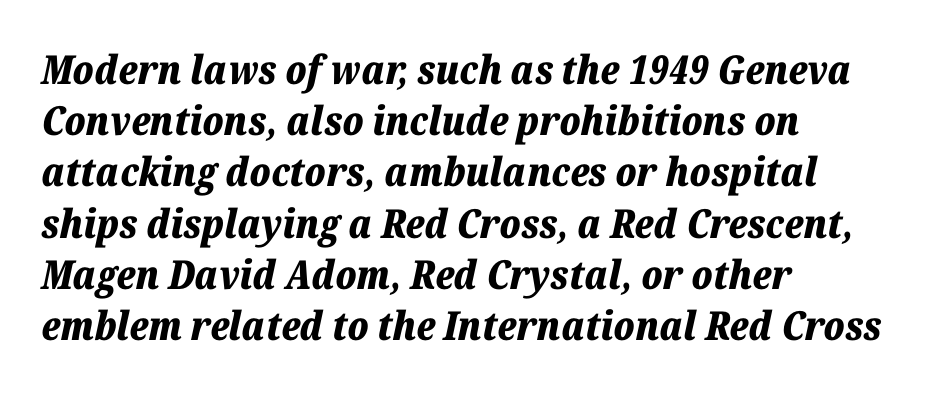
Q: Is the text bold? A: Yes.
Q: Is the text italic (slanted)? A: Yes, it leans right by about 12 degrees.
Q: Is the text underlined? A: No.
Q: How is the paragraph aligned? A: Left-aligned.
Q: Is the spacing between letters normal or unusually wide? A: Normal.
Q: Is the spacing between lines tight, normal or loose? A: Normal.
Q: Width (condensed, normal, or wide)? A: Normal.
Q: Stroke contrast? A: Low.
Q: x-height? A: Medium.
Q: Monospaced? A: No.
